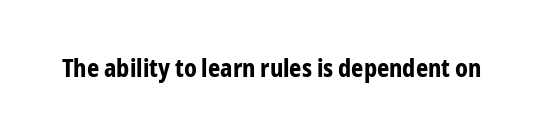
{"italic": "no", "bold": "yes", "underline": "no", "letter_spacing": "normal", "letter_spacing_em": 0.0, "glyph_px": 24}
